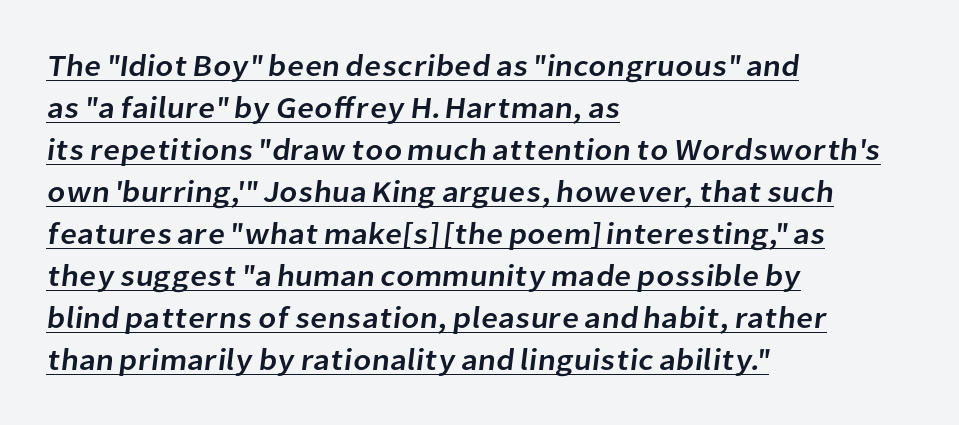
{"serif": "no", "width": "normal", "stroke_contrast": "low", "x_height": "medium", "monospaced": "no", "underline": "yes", "align": "left", "line_spacing": "normal", "line_spacing_ratio": 1.4, "letter_spacing": "normal", "letter_spacing_em": 0.0, "glyph_px": 30}
